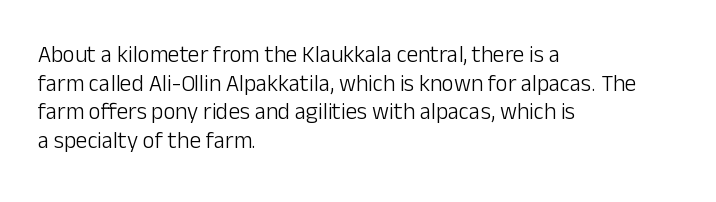
Beneath every word, the page is bare. On a weight scale, this lands at 450 or below. Look at the tracking — it's just the regular setting, nothing added. The typesetter chose a ragged-right arrangement here. Upright lettering throughout.
